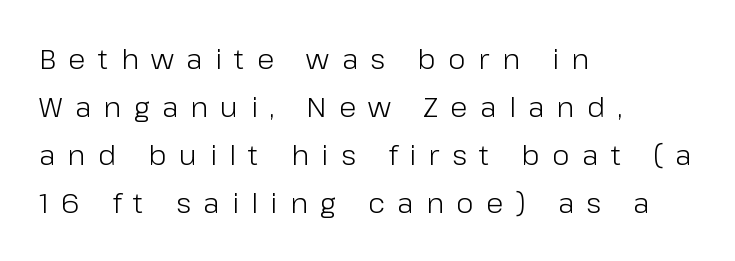
The image shows 28 px light sans-serif type, upright; set left-aligned, line spacing 1.71x, unusually wide letter spacing (+0.45 em), not underlined; low stroke contrast and a medium x-height.
